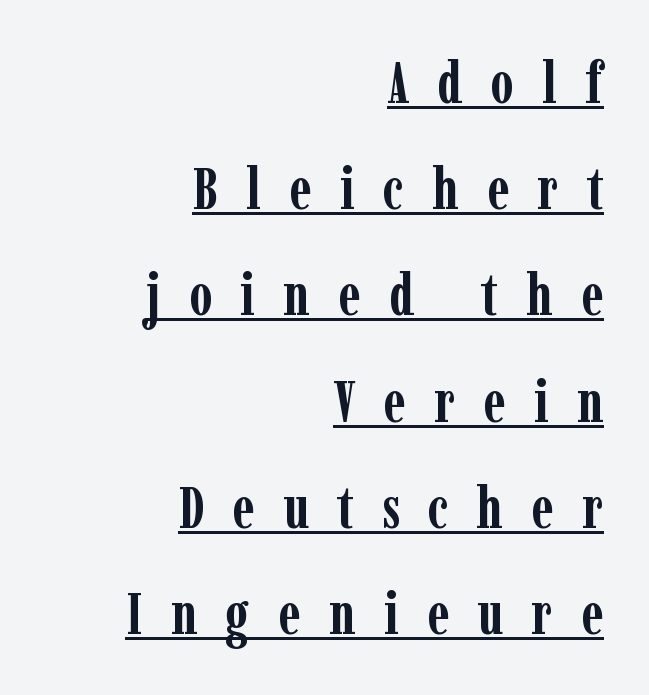
Q: Is the text bold? A: Yes.
Q: Is the text italic (slanted)? A: No, it is upright.
Q: Is the typeface a serif or a sans-serif typeface? A: Serif.
Q: Is the text underlined? A: Yes.
Q: How is the paragraph aligned? A: Right-aligned.
Q: Is the spacing between letters normal or unusually wide? A: Unusually wide.
Q: Width (condensed, normal, or wide)? A: Condensed.
Q: Stroke contrast? A: Low.
Q: x-height? A: Medium.
Q: Monospaced? A: No.
